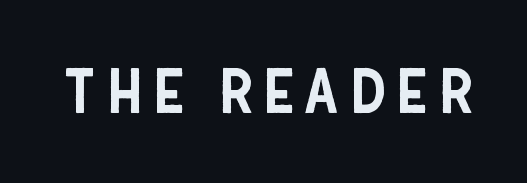
The image shows 62 px condensed sans-serif type, upright; set not underlined; low stroke contrast and a large x-height.
